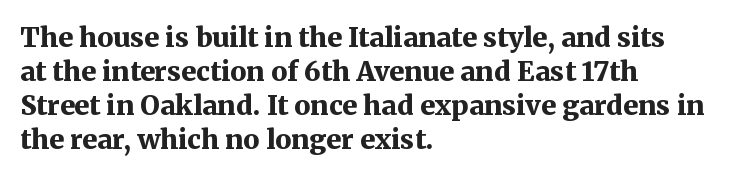
The image shows 27 px bold type, upright; set left-aligned, normal line spacing (1.26x), normal letter spacing, not underlined.
